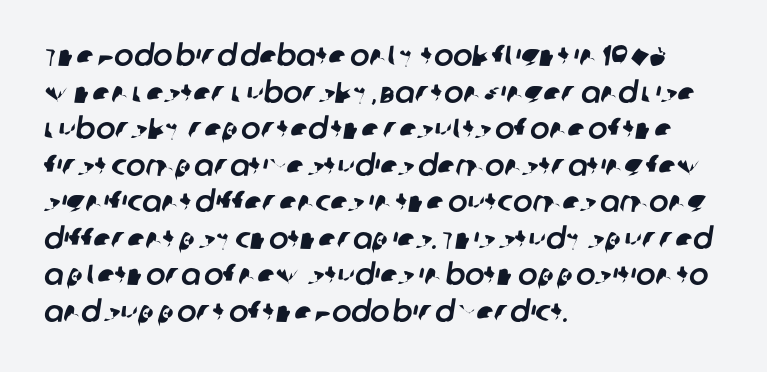
The image shows 29 px sans-serif type; set left-aligned, normal line spacing (1.26x), normal letter spacing, not underlined; low stroke contrast and a large x-height.
